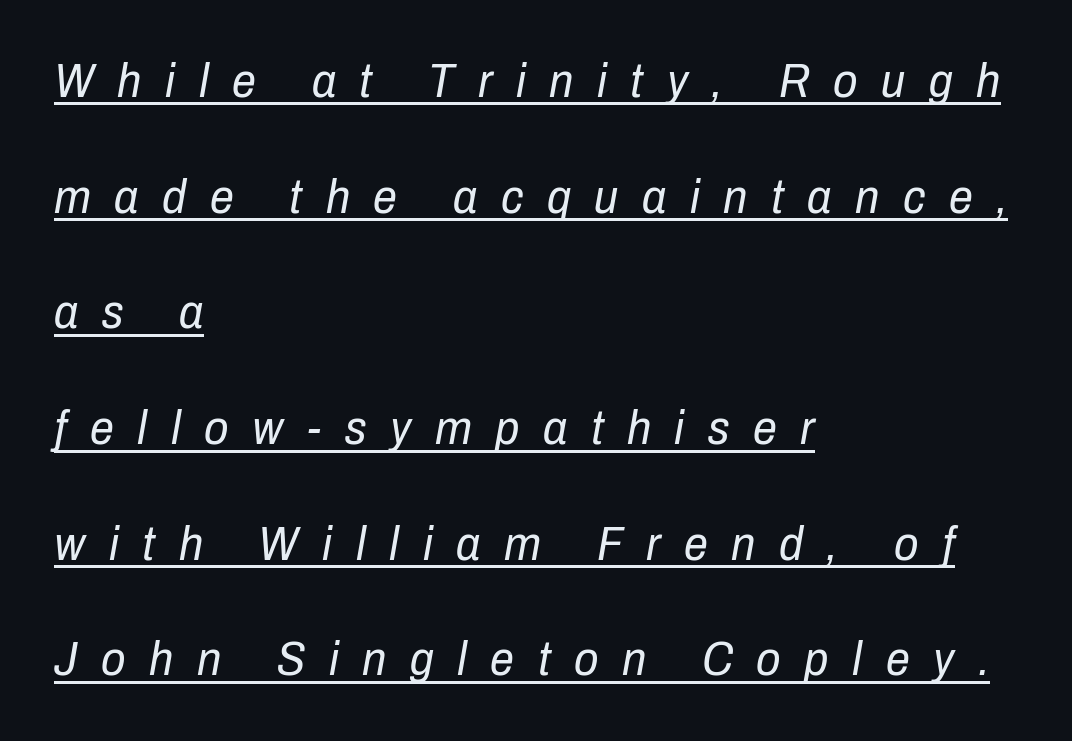
Q: Is the text bold? A: No.
Q: Is the text italic (slanted)? A: Yes, it leans right by about 10 degrees.
Q: Is the text underlined? A: Yes.
Q: How is the paragraph aligned? A: Left-aligned.
Q: Is the spacing between letters normal or unusually wide? A: Unusually wide.
Q: Is the spacing between lines tight, normal or loose? A: Loose.
Q: Width (condensed, normal, or wide)? A: Condensed.
Q: Stroke contrast? A: Low.
Q: x-height? A: Medium.
Q: Monospaced? A: No.
